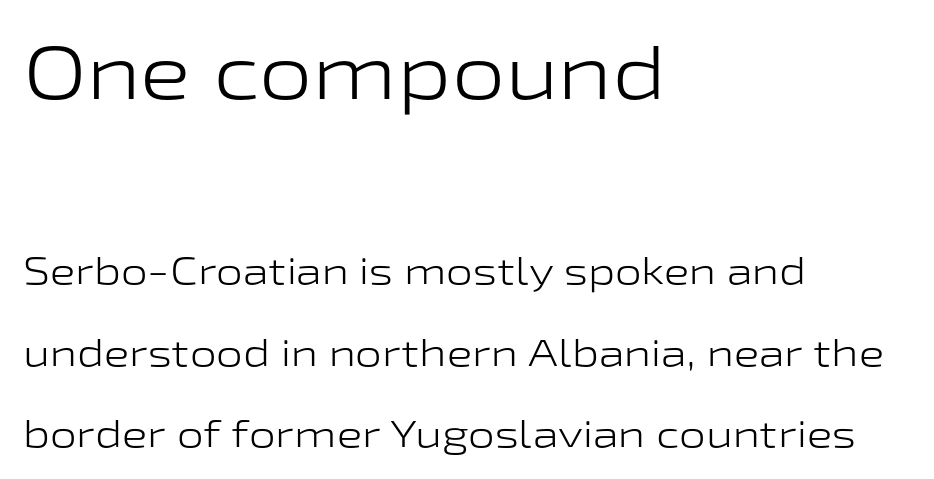
Q: Is the text bold? A: No.
Q: Is the text italic (slanted)? A: No, it is upright.
Q: Is the typeface a serif or a sans-serif typeface? A: Sans-serif.
Q: Is the text underlined? A: No.
Q: How is the paragraph aligned? A: Left-aligned.
Q: Is the spacing between letters normal or unusually wide? A: Normal.
Q: Is the spacing between lines tight, normal or loose? A: Loose.
Q: Which block of text is set in a larger size, the first (top) or the second (bottom)? A: The first (top) one.
Q: Width (condensed, normal, or wide)? A: Wide.
Q: Stroke contrast? A: Low.
Q: x-height? A: Medium.
Q: Monospaced? A: No.
